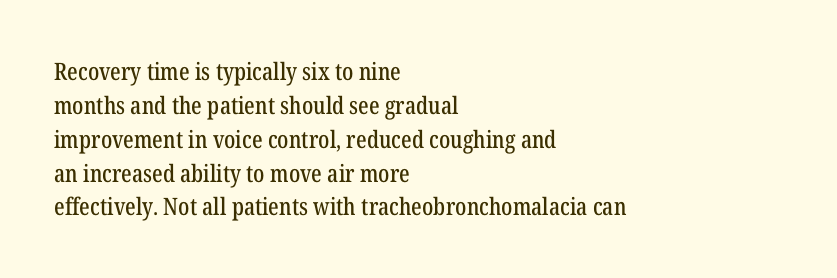
{"italic": "no", "underline": "no", "align": "left", "line_spacing": "normal", "line_spacing_ratio": 1.41, "letter_spacing": "normal", "letter_spacing_em": 0.0, "glyph_px": 24}
